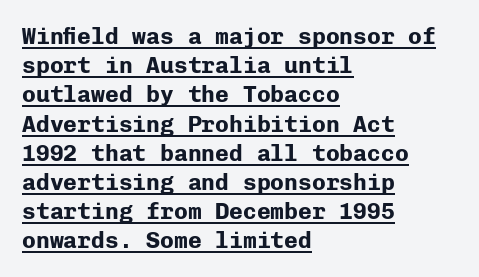
{"italic": "no", "bold": "yes", "underline": "yes", "align": "left", "line_spacing": "normal", "line_spacing_ratio": 1.27, "letter_spacing": "normal", "letter_spacing_em": 0.0, "glyph_px": 23}
